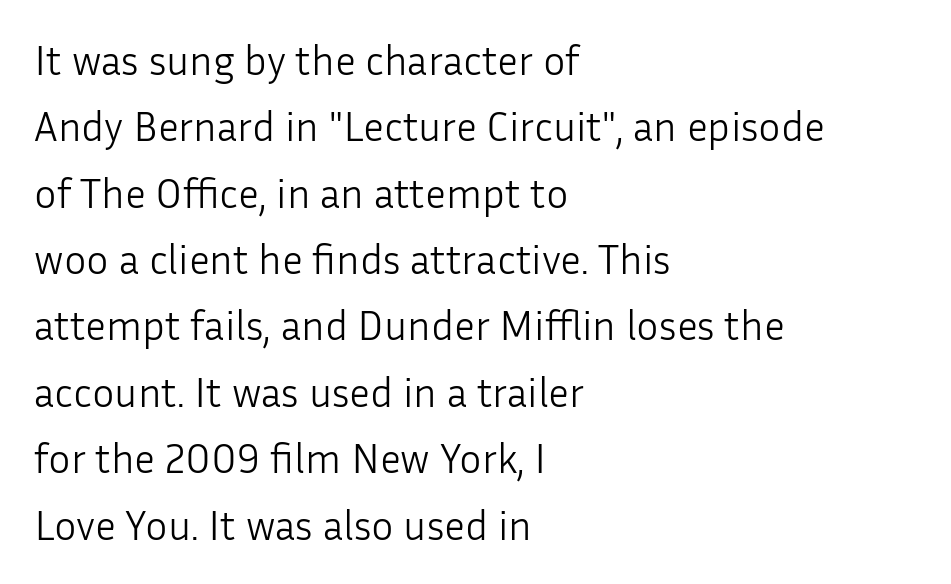
One glance says typical: line gaps are just what's usual. Typographically, this falls in the sans-serif category. No extra tracking has been applied to these lines. Underline: absent. Looks like regular typesetting: each glyph gets only the width it needs.
